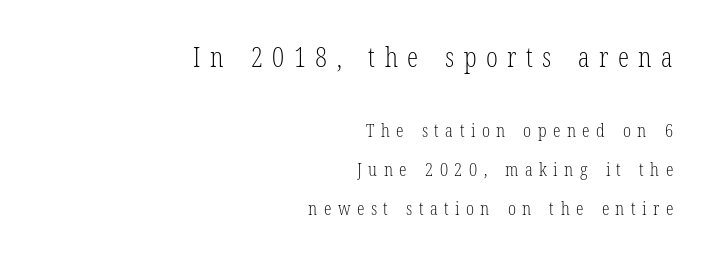
Descender tails drop into unmarked territory. You could not count columns in this text — the font is proportionally spaced. Letters have the restrained weight of plain body copy at most. In this sample the first text group is rendered at the bigger scale.
